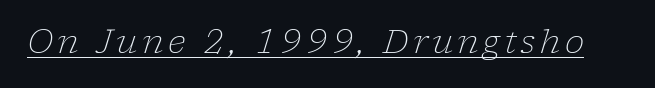
Q: Is the text bold? A: No.
Q: Is the text italic (slanted)? A: Yes, it leans right by about 17 degrees.
Q: Is the typeface a serif or a sans-serif typeface? A: Serif.
Q: Is the text underlined? A: Yes.
Q: Width (condensed, normal, or wide)? A: Normal.
Q: Stroke contrast? A: Low.
Q: x-height? A: Medium.
Q: Monospaced? A: No.
